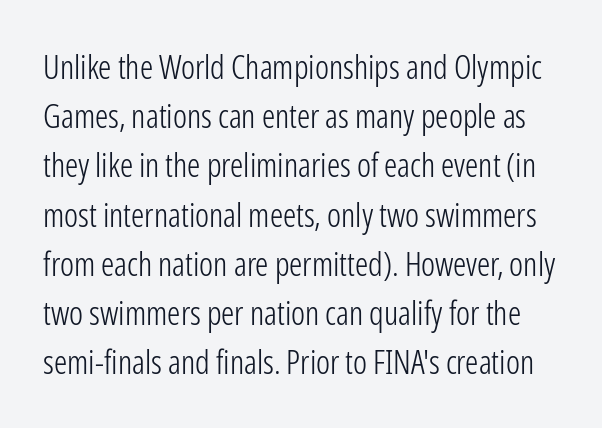
The designer went with a sans here, leaving each stem footless. The string is rendered with underlining switched off. A quiet, ordinary-to-light weight characterises the typeface. A typesetter would call this zero additional tracking. The font's upright variant was chosen for this text.
